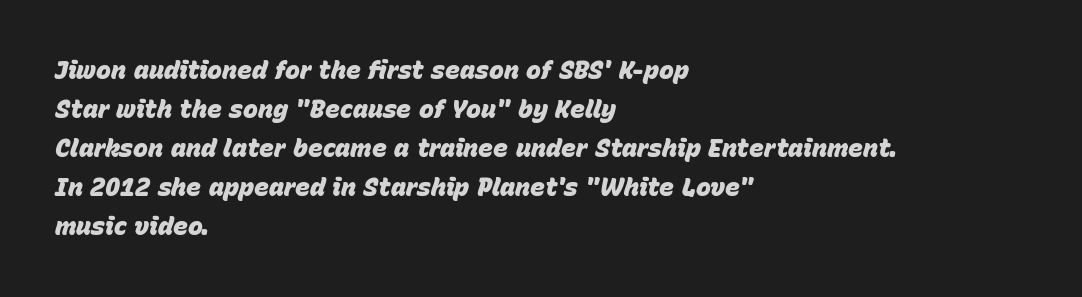
Does the leading feel generous? No, just average. The rendering applies a slant to the glyphs. Is the type bold? Yes — the strokes are clearly thick and heavy. Notice how the passage keeps a crisp vertical edge on the left only. The gap between lines stays unmarked.
